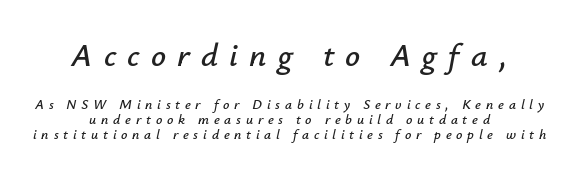
You could not count columns in this text — the font is proportionally spaced. The paragraph shown floats in the horizontal middle. Of the two passages, the one on top uses the larger point size. Check under the words: just untouched page. The font's italic variant was chosen for this text.
